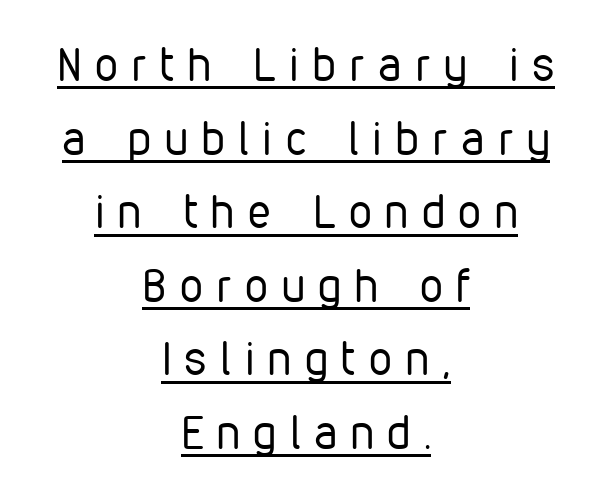
The typeface chosen for these lines omits serifs. A normal amount of white space separates one row of letters from the next. The strokes carry an ordinary text weight at most. This sample uses expanded letter spacing, leaving extra air between glyphs. The glyphs are accompanied by a horizontal stroke just below them. Spacing verdict: proportional, widths tailored to each character.
